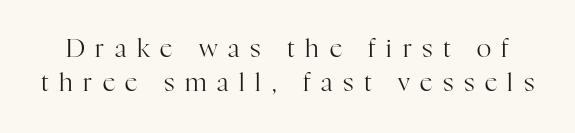
In terms of posture, this sample is upright. Just letters on the line, the space beneath them empty. Is the type heavy? It reads as light-to-regular instead. Does extra space separate the letters? Yes, quite a lot of it.
